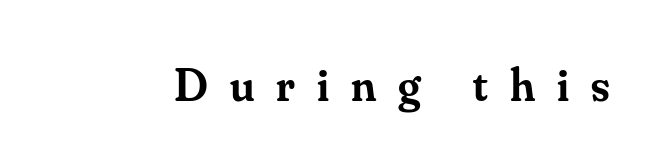
Q: Is the text bold? A: Semi-bold.
Q: Is the text italic (slanted)? A: No, it is upright.
Q: Is the typeface a serif or a sans-serif typeface? A: Serif.
Q: Is the text underlined? A: No.
Q: Is the spacing between letters normal or unusually wide? A: Unusually wide.
Q: Width (condensed, normal, or wide)? A: Normal.
Q: Stroke contrast? A: Medium.
Q: x-height? A: Small.
Q: Monospaced? A: No.
